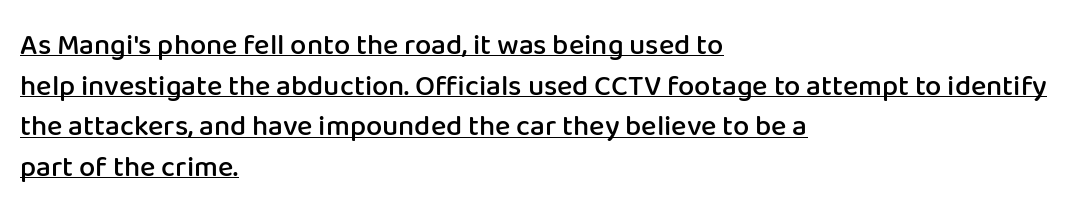
Here the designer chose a conventional face with non-uniform glyph widths. Vertical spacing — default. The specimen reads as upright at a glance. Set as a demibold, roughly 600 on the weight scale.
